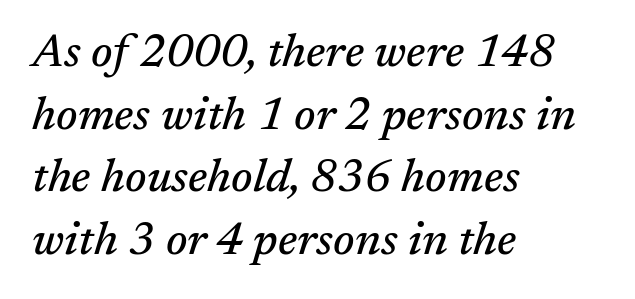
{"serif": "yes", "italic": "yes", "lean": "right", "slant_degrees": 17, "width": "normal", "stroke_contrast": "medium", "x_height": "medium", "monospaced": "no", "underline": "no", "align": "left", "line_spacing": "normal", "line_spacing_ratio": 1.36, "letter_spacing": "normal", "letter_spacing_em": 0.0, "glyph_px": 46}
